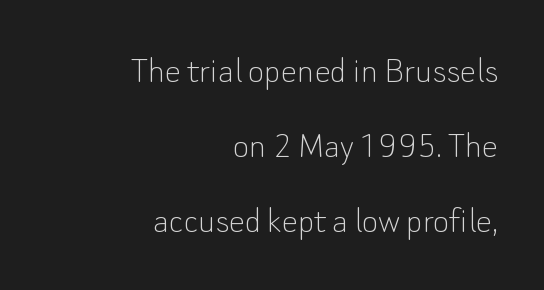
Compared with typical body copy, the letter spacing here is the same. Which margin do the lines hug? The right one — the left edge is uneven. A clean baseline with only descenders dipping below it. These glyphs show unthickened strokes, regular width or finer. The face used here is proportionally spaced, like ordinary book or web type.
